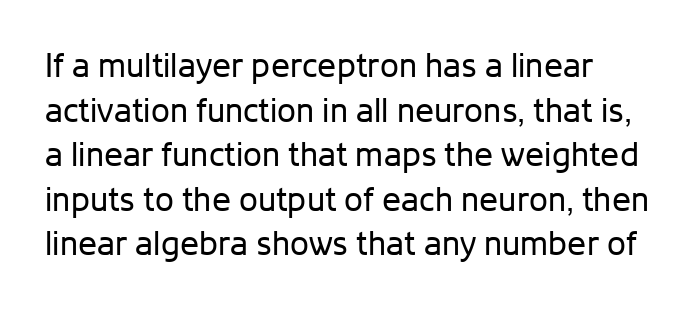
{"serif": "no", "italic": "no", "bold": "no", "weight": "regular", "width": "normal", "stroke_contrast": "low", "x_height": "medium", "monospaced": "no", "underline": "no", "line_spacing": "normal", "line_spacing_ratio": 1.31, "letter_spacing": "normal", "letter_spacing_em": 0.0, "glyph_px": 34}
